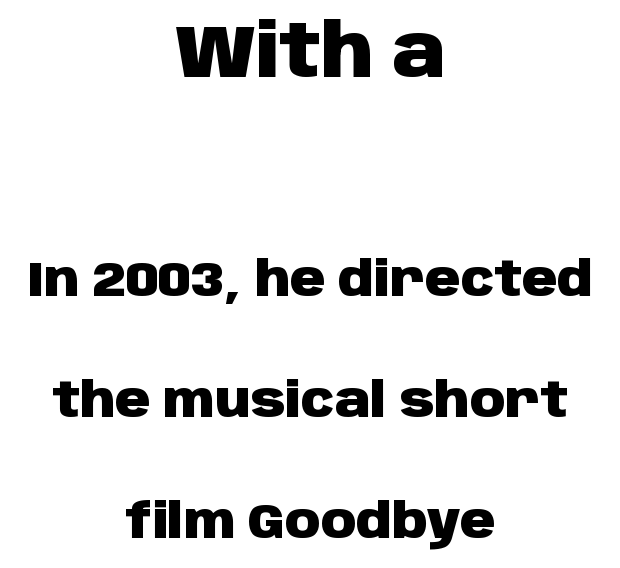
On the weight axis this lands at bold, roughly 700. The paragraph shown floats in the horizontal middle. To sum up the face: it is a sans, with no serifs. Which of the two is more prominent by size? The first, at the top.
